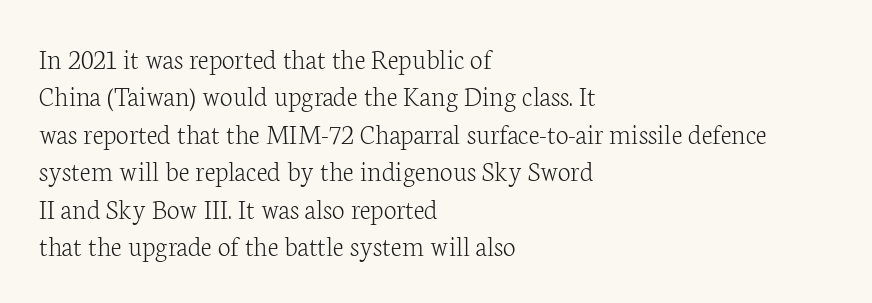
The face used here is proportionally spaced, like ordinary book or web type. The designer left line spacing at the default. Yep, those are serifs on the letters. These lines keep a tight, regular rhythm from letter to letter.
